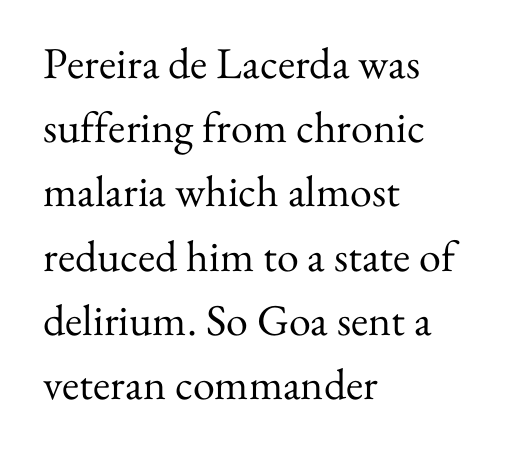
The image shows 44 px regular-weight serif type, upright; set left-aligned, normal line spacing (1.46x), normal letter spacing, not underlined; medium stroke contrast and a small x-height.
